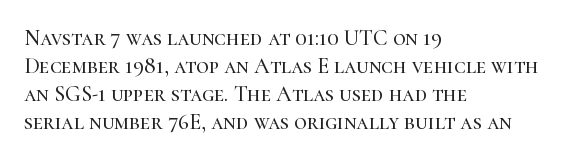
The image shows 22 px text type, upright; set left-aligned, normal line spacing (1.28x), normal letter spacing, not underlined.
